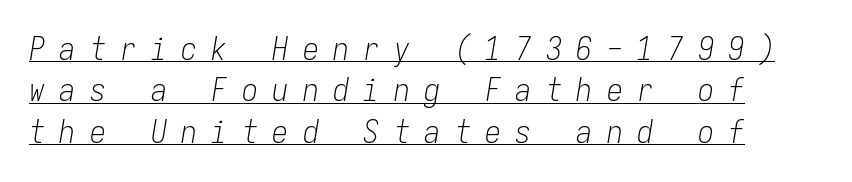
Is the letter spacing exaggerated? Yes — the characters are pushed far apart. The letters march in equal steps, a hallmark of fixed-pitch type. Compared with typical paragraphs, the rows here are spaced about the same. The typeface has the unassuming heft of standard copy or less.
